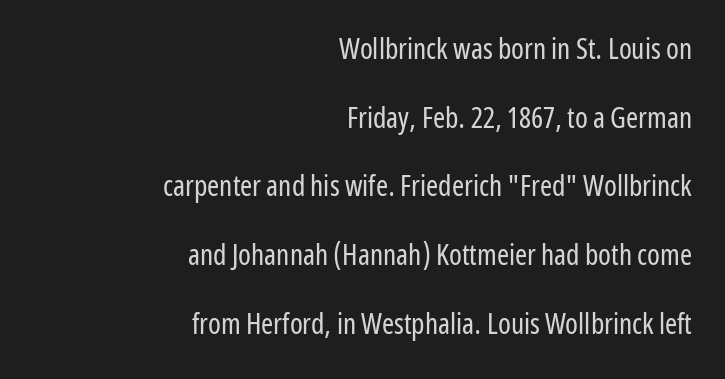
It's the straight-up-and-down kind of type. A typesetter would call this leading open, well beyond the default. Layout note: lines flush right. The horizontal fit of the characters is conventional and even.
